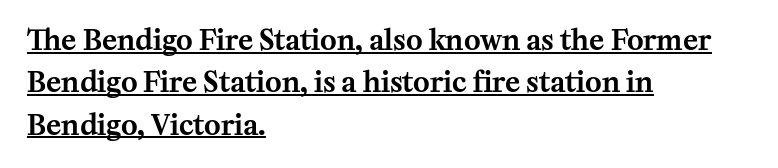
The image shows 28 px serif type, upright; set left-aligned, normal line spacing (1.51x), normal letter spacing, underlined; medium stroke contrast and a medium x-height.
